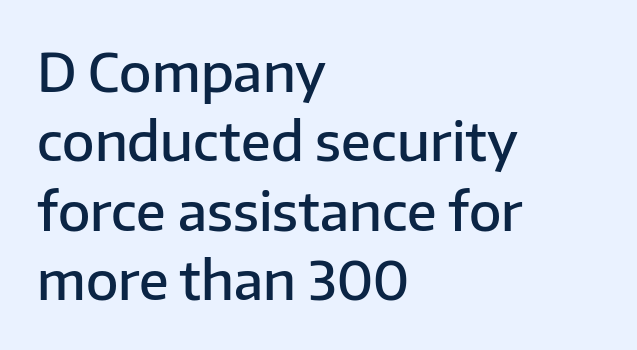
Q: Is the text bold? A: Semi-bold.
Q: Is the text italic (slanted)? A: No, it is upright.
Q: Is the typeface a serif or a sans-serif typeface? A: Sans-serif.
Q: Is the text underlined? A: No.
Q: How is the paragraph aligned? A: Left-aligned.
Q: Is the spacing between letters normal or unusually wide? A: Normal.
Q: Is the spacing between lines tight, normal or loose? A: Normal.
Q: Width (condensed, normal, or wide)? A: Normal.
Q: Stroke contrast? A: Low.
Q: x-height? A: Medium.
Q: Monospaced? A: No.
